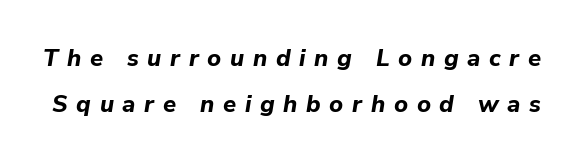
Has an underline been added? It has not. You can tell it's italic because the verticals aren't actually vertical. How heavy is the stroke? Heavy — this is a bold. Quick note: interline space is abundant. The gaps between neighbouring characters are conspicuously large.
